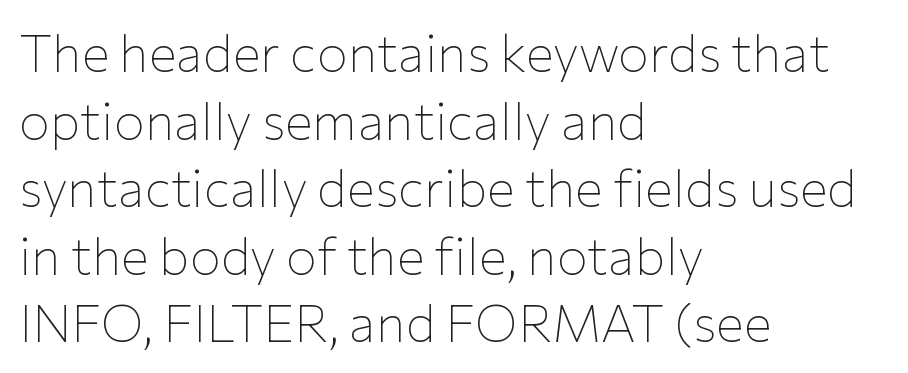
Standard letterfit; no display-style spreading of the glyphs. Layout note: lines flush left. Interline gaps are of average width in this sample. Underlining? Definitely not there.
